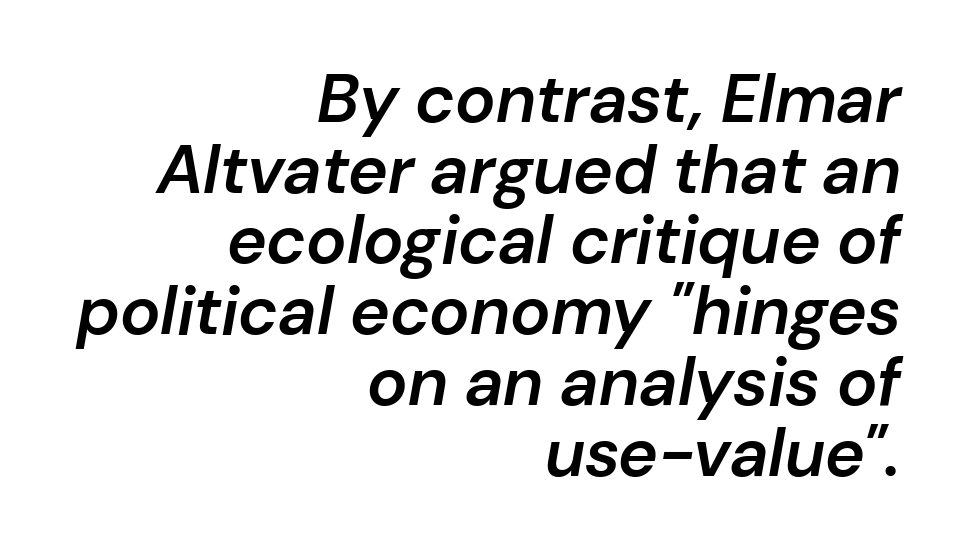
The image shows 68 px semibold type, italic (leaning right); set right-aligned, tight line spacing (1.04x), normal letter spacing, not underlined; low stroke contrast and a medium x-height.
